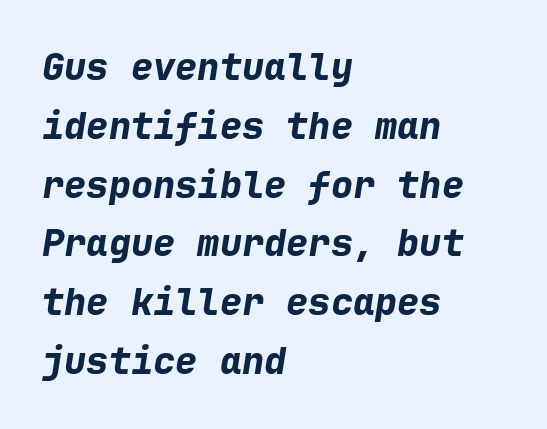
Q: Is the text bold? A: Yes.
Q: Is the text italic (slanted)? A: Yes, it leans right by about 9 degrees.
Q: Is the text underlined? A: No.
Q: How is the paragraph aligned? A: Left-aligned.
Q: Is the spacing between letters normal or unusually wide? A: Normal.
Q: Is the spacing between lines tight, normal or loose? A: Normal.
Q: Width (condensed, normal, or wide)? A: Normal.
Q: Stroke contrast? A: Low.
Q: x-height? A: Medium.
Q: Monospaced? A: Yes.
